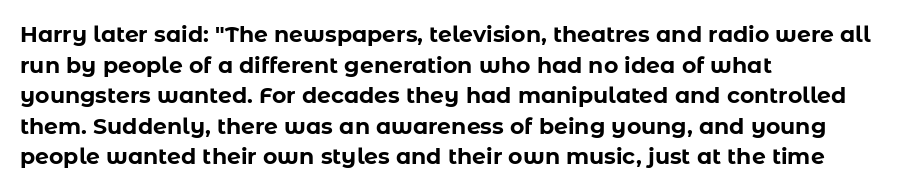
{"italic": "no", "bold": "yes", "underline": "no", "align": "left", "line_spacing": "normal", "line_spacing_ratio": 1.39, "letter_spacing": "normal", "letter_spacing_em": 0.0, "glyph_px": 22}
